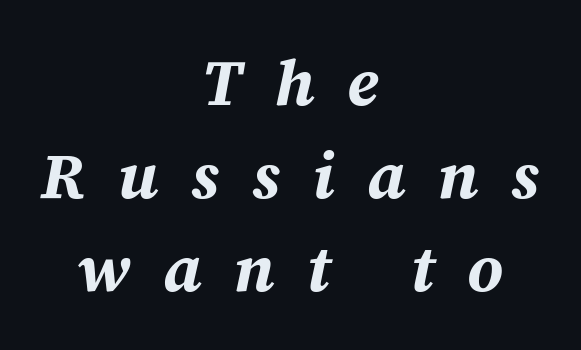
{"italic": "yes", "lean": "right", "slant_degrees": 12, "bold": "yes", "weight": "bold", "width": "normal", "stroke_contrast": "medium", "x_height": "medium", "monospaced": "no", "underline": "no", "align": "center", "line_spacing": "normal", "line_spacing_ratio": 1.43, "letter_spacing": "wide", "letter_spacing_em": 0.5, "glyph_px": 65}
